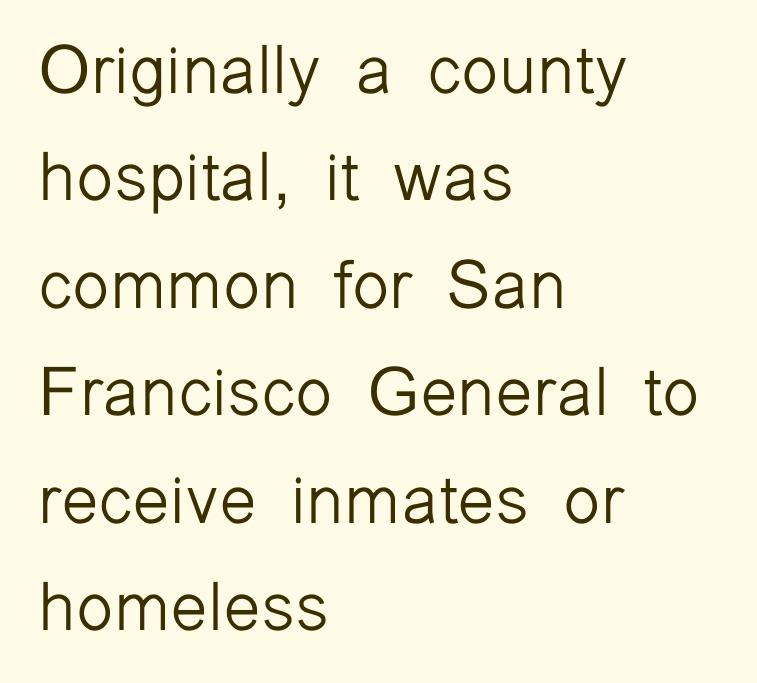
{"serif": "no", "italic": "no", "bold": "no", "weight": "light", "width": "normal", "stroke_contrast": "low", "x_height": "medium", "monospaced": "no", "underline": "no", "align": "left", "line_spacing": "normal", "line_spacing_ratio": 1.58, "letter_spacing": "normal", "letter_spacing_em": 0.0, "glyph_px": 68}
